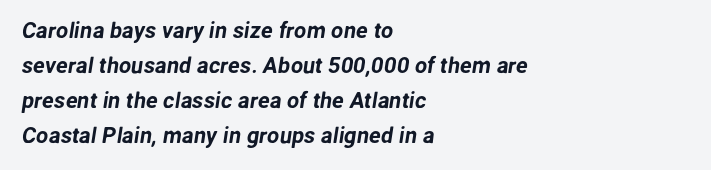
{"underline": "no", "align": "left", "line_spacing": "normal", "line_spacing_ratio": 1.59, "letter_spacing": "normal", "letter_spacing_em": 0.0, "glyph_px": 22}
